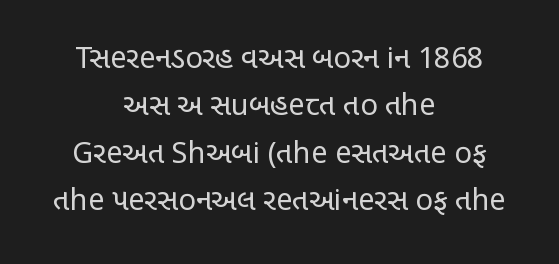
The image shows 29 px regular-weight, condensed sans-serif type, upright; set centered, normal line spacing (1.63x), normal letter spacing, not underlined; low stroke contrast and a large x-height.
